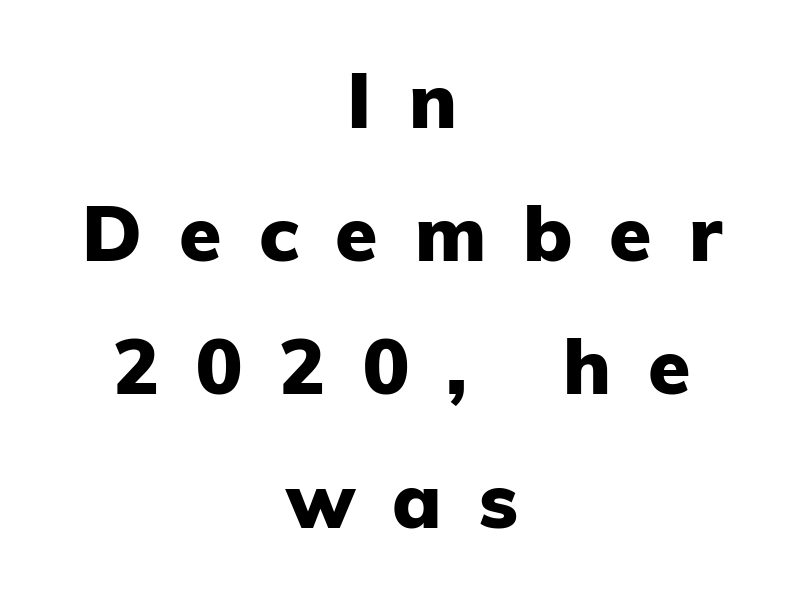
The image shows 77 px heavy sans-serif type, upright; set centered, line spacing 1.73x, unusually wide letter spacing (+0.48 em), not underlined; low stroke contrast and a medium x-height.
